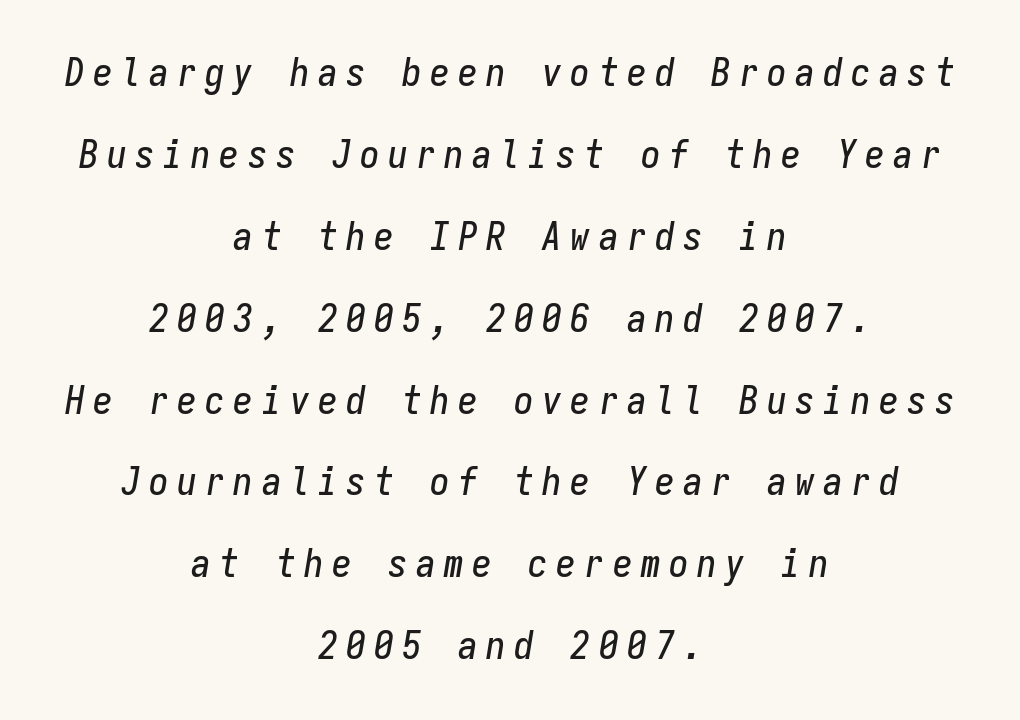
{"italic": "yes", "lean": "right", "slant_degrees": 9, "width": "condensed", "stroke_contrast": "low", "x_height": "medium", "monospaced": "yes", "underline": "no", "align": "center", "line_spacing": "loose", "line_spacing_ratio": 2.1, "letter_spacing": "wide", "letter_spacing_em": 0.22, "glyph_px": 39}
